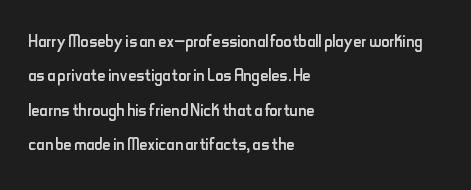
{"italic": "no", "bold": "no", "underline": "no", "align": "left", "line_spacing": "normal", "line_spacing_ratio": 1.49, "letter_spacing": "normal", "letter_spacing_em": 0.0, "glyph_px": 23}
